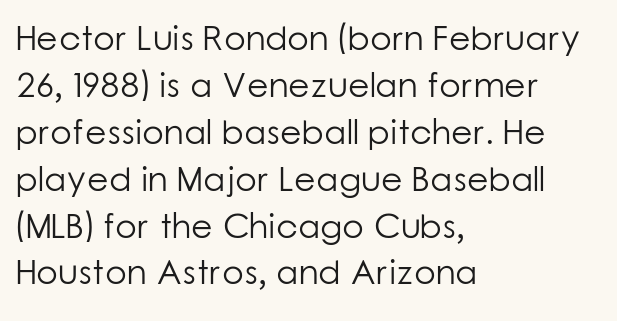
Q: Is the text bold? A: No.
Q: Is the text italic (slanted)? A: No, it is upright.
Q: Is the typeface a serif or a sans-serif typeface? A: Sans-serif.
Q: Is the text underlined? A: No.
Q: How is the paragraph aligned? A: Left-aligned.
Q: Is the spacing between letters normal or unusually wide? A: Normal.
Q: Is the spacing between lines tight, normal or loose? A: Normal.
Q: Width (condensed, normal, or wide)? A: Normal.
Q: Stroke contrast? A: Low.
Q: x-height? A: Medium.
Q: Monospaced? A: No.
